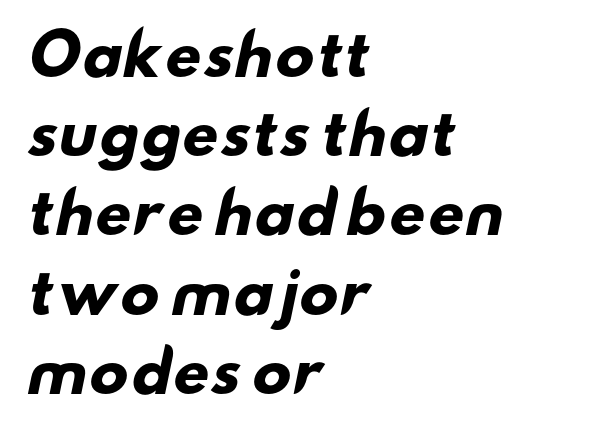
The image shows 57 px heavy, wide sans-serif type; set left-aligned, normal line spacing (1.39x), normal letter spacing, not underlined; low stroke contrast and a small x-height.
